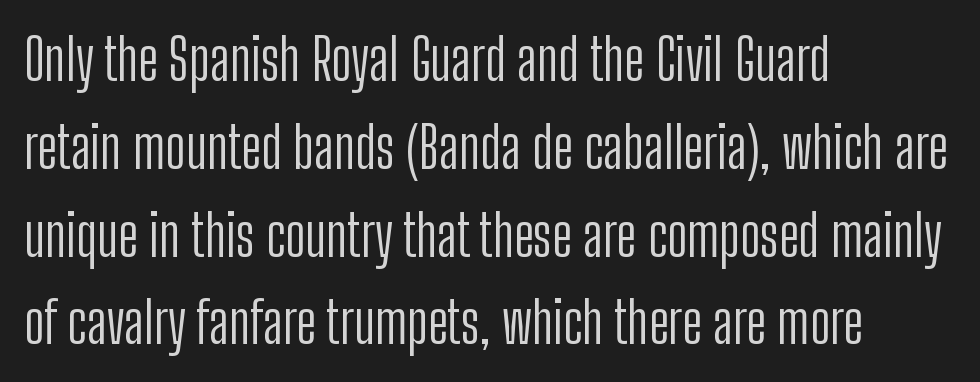
Q: Is the text bold? A: No.
Q: Is the text italic (slanted)? A: No, it is upright.
Q: Is the typeface a serif or a sans-serif typeface? A: Sans-serif.
Q: Is the text underlined? A: No.
Q: How is the paragraph aligned? A: Left-aligned.
Q: Is the spacing between letters normal or unusually wide? A: Normal.
Q: Is the spacing between lines tight, normal or loose? A: Normal.
Q: Width (condensed, normal, or wide)? A: Condensed.
Q: Stroke contrast? A: Low.
Q: x-height? A: Medium.
Q: Monospaced? A: No.
